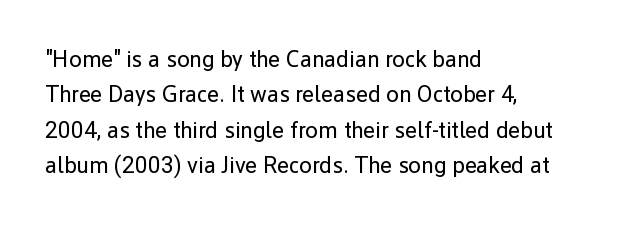
The face looks like a standard text weight, possibly lighter. Vertical strokes here are truly vertical. These lines keep a tight, regular rhythm from letter to letter. Leading matches the norm, producing a regular column. Left-aligned paragraph, ragged on the right. The space directly below the letters is spotless.
